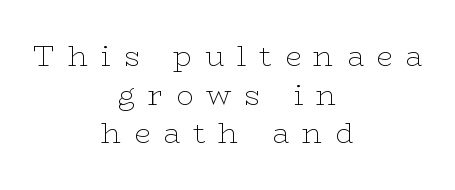
The image shows 29 px thin, wide serif type, upright; set centered, normal line spacing (1.33x), unusually wide letter spacing (+0.44 em), not underlined; low stroke contrast and a medium x-height.
